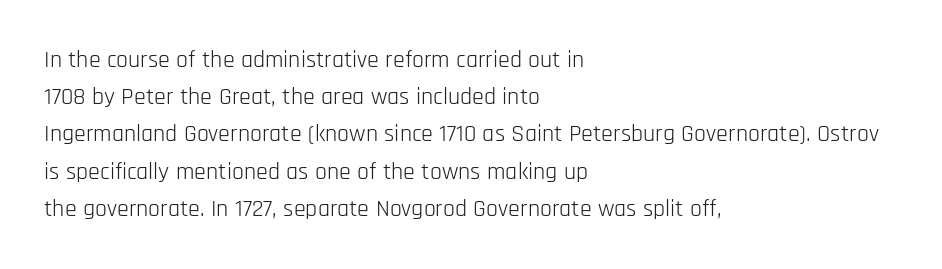
Ordinary non-slanted type is in use. This sample uses plain, unmodified letter spacing. Has an underline been added? It has not. The designer left line spacing at the default. The cut favours lightness, reaching ordinary text weight at its darkest. Layout note: lines flush left.
